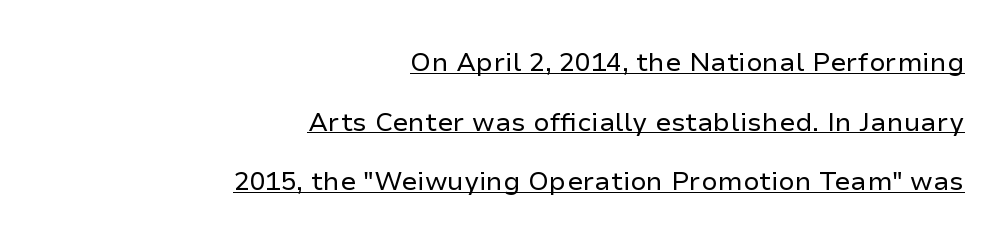
The image shows 26 px text type, upright; set right-aligned, loose line spacing (2.29x), normal letter spacing, underlined.
